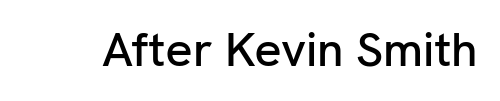
{"serif": "no", "italic": "no", "width": "normal", "stroke_contrast": "low", "x_height": "medium", "monospaced": "no", "underline": "no", "letter_spacing": "normal", "letter_spacing_em": 0.0, "glyph_px": 48}
